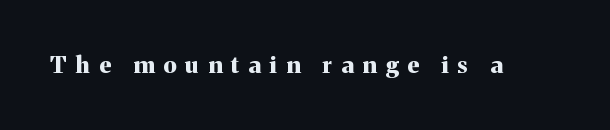
A bare baseline throughout the passage. What weight is shown? A full bold with thick strokes. The horizontal fit of the characters is loose and conspicuously gappy. Italic: no, the glyphs are upright roman.
